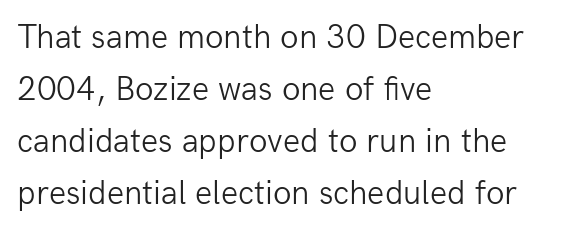
{"serif": "no", "italic": "no", "bold": "no", "weight": "light", "width": "normal", "stroke_contrast": "low", "x_height": "medium", "monospaced": "no", "underline": "no", "align": "left", "line_spacing": "normal", "line_spacing_ratio": 1.53, "letter_spacing": "normal", "letter_spacing_em": 0.0, "glyph_px": 34}
